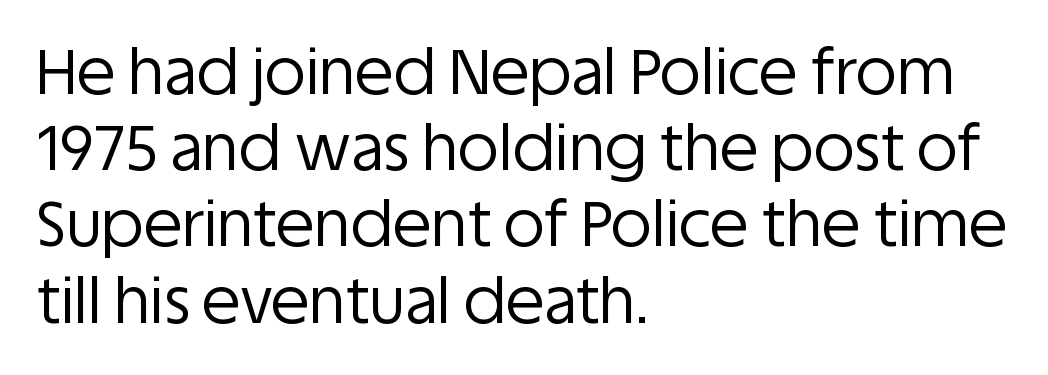
The image shows 63 px regular-weight sans-serif type, upright; set left-aligned, line spacing 1.21x, normal letter spacing, not underlined; low stroke contrast and a large x-height.
